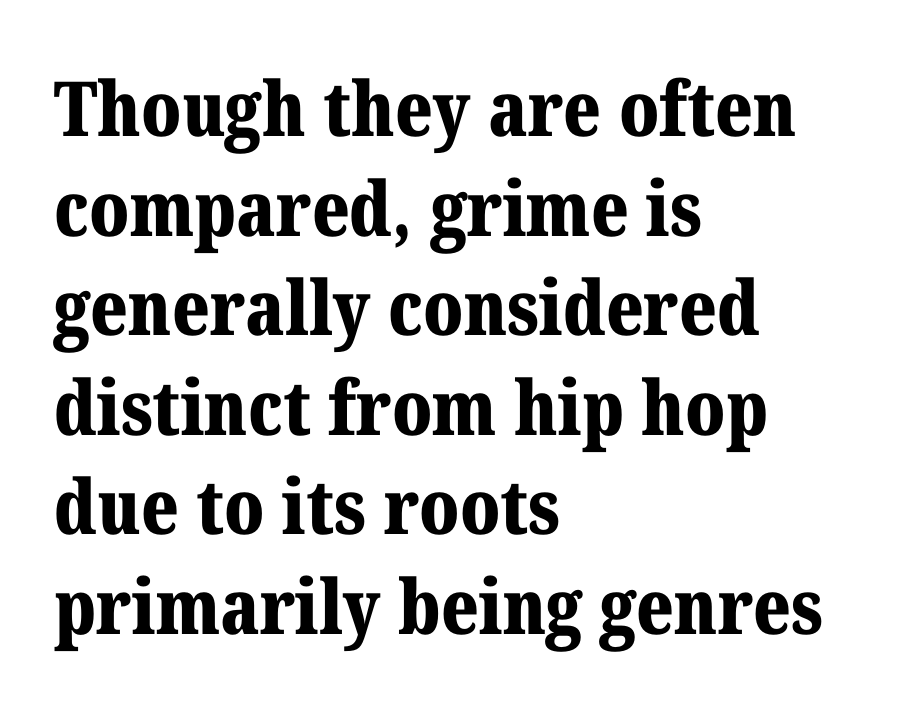
The image shows 76 px bold serif type, upright; set left-aligned, normal line spacing (1.31x), normal letter spacing, not underlined; medium stroke contrast and a medium x-height.
